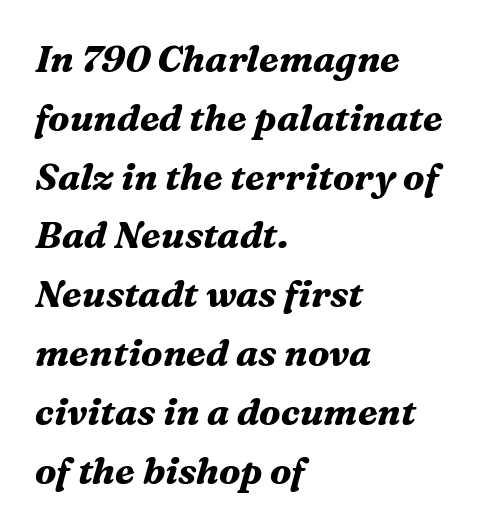
The image shows 37 px bold serif type, italic (leaning right); set left-aligned, normal line spacing (1.59x), normal letter spacing, not underlined; medium stroke contrast and a medium x-height.
